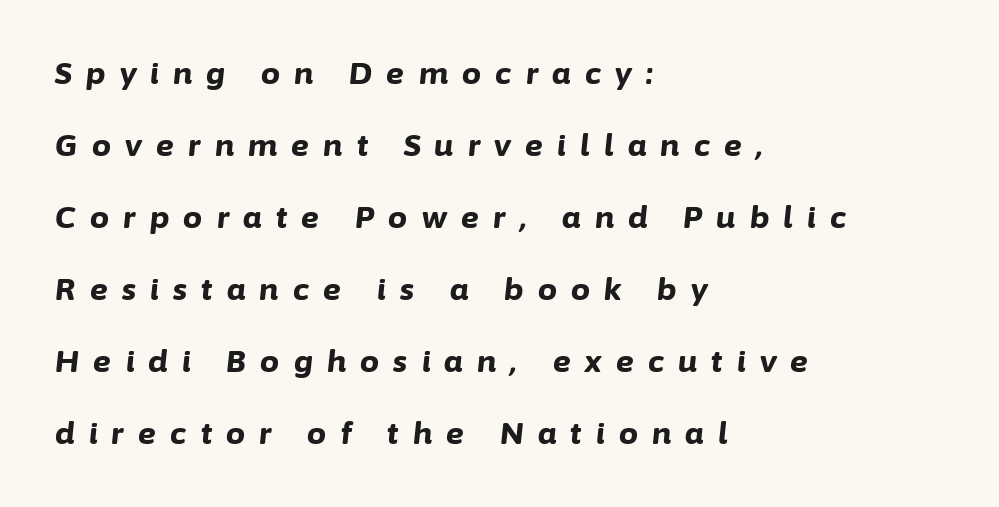
The image shows 30 px bold type, italic (leaning right); set left-aligned, loose line spacing (2.4x), unusually wide letter spacing (+0.48 em), not underlined; low stroke contrast and a medium x-height.
